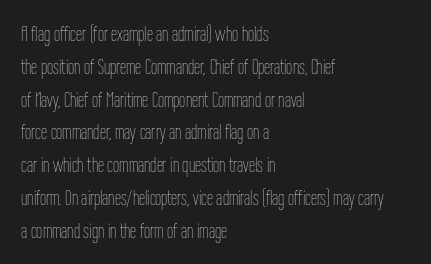
Descender tails drop into unmarked territory. Vertically, the passage feels balanced, rows spaced as you'd expect. The typesetter chose a ragged-right arrangement here. The typography opts for an upright posture over an oblique one. The rendering keeps characters at their native spacing. Stroke mass is kept to a normal reading level or below.
